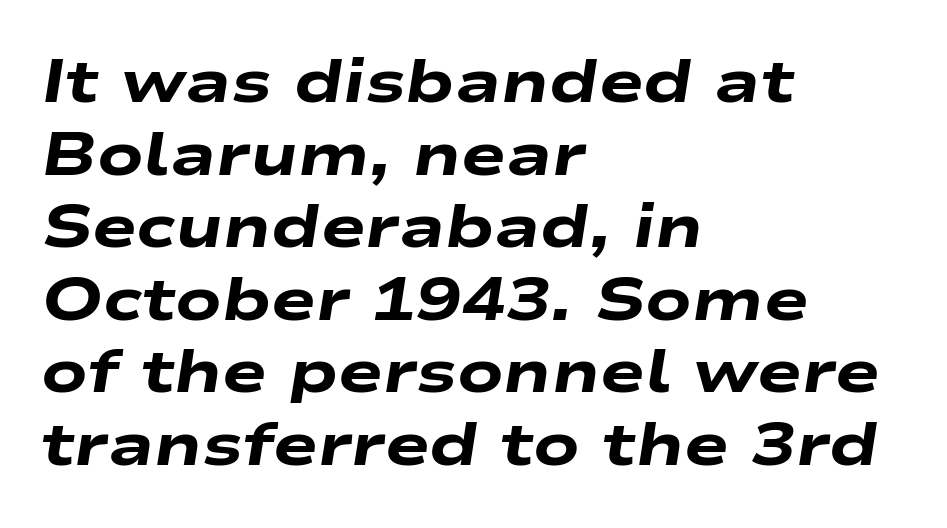
The image shows 60 px heavy, wide type, italic (leaning right); set left-aligned, line spacing 1.21x, normal letter spacing, not underlined; low stroke contrast and a medium x-height.
